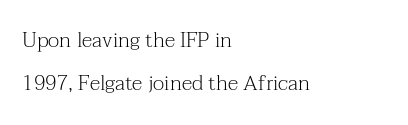
{"italic": "no", "bold": "no", "underline": "no", "align": "left", "line_spacing": "loose", "line_spacing_ratio": 2.05, "letter_spacing": "normal", "letter_spacing_em": 0.0, "glyph_px": 21}
